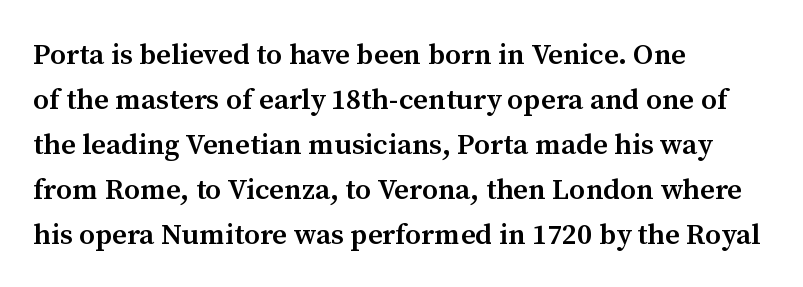
The image shows 29 px semibold serif type, upright; set left-aligned, normal line spacing (1.55x), normal letter spacing, not underlined; medium stroke contrast and a medium x-height.
